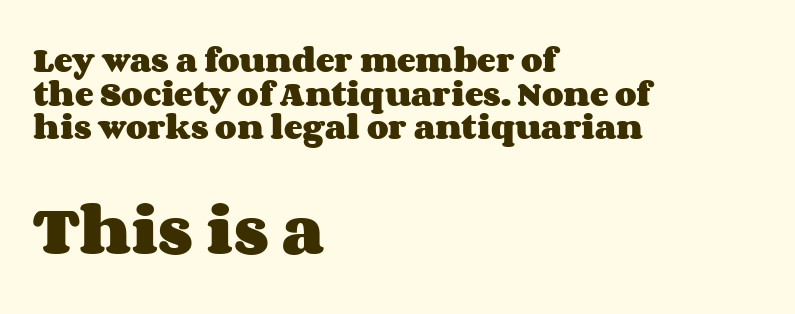
Q: Is the text bold? A: Yes.
Q: Is the text italic (slanted)? A: No, it is upright.
Q: Is the text underlined? A: No.
Q: How is the paragraph aligned? A: Left-aligned.
Q: Is the spacing between letters normal or unusually wide? A: Normal.
Q: Which block of text is set in a larger size, the first (top) or the second (bottom)? A: The second (bottom) one.
Q: Width (condensed, normal, or wide)? A: Wide.
Q: Stroke contrast? A: Medium.
Q: x-height? A: Large.
Q: Monospaced? A: No.
